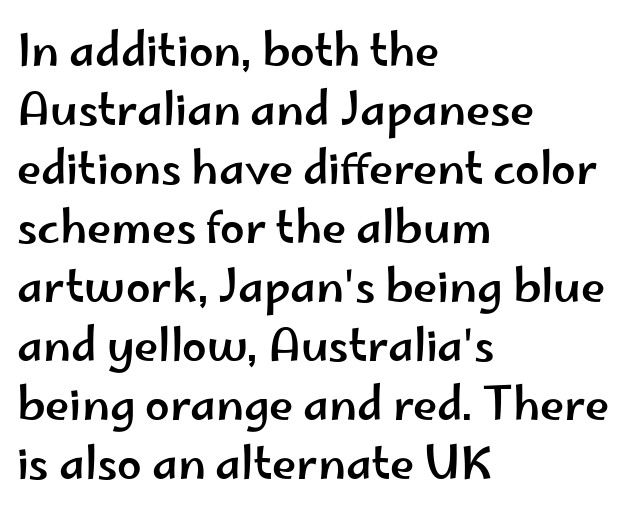
The image shows 44 px wide sans-serif type, upright; set left-aligned, normal line spacing (1.34x), normal letter spacing, not underlined; low stroke contrast and a small x-height.
